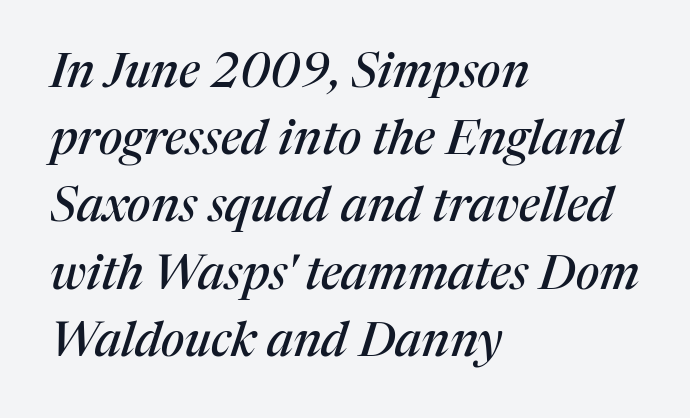
Q: Is the text italic (slanted)? A: Yes, it leans right by about 17 degrees.
Q: Is the typeface a serif or a sans-serif typeface? A: Serif.
Q: Is the text underlined? A: No.
Q: How is the paragraph aligned? A: Left-aligned.
Q: Is the spacing between letters normal or unusually wide? A: Normal.
Q: Is the spacing between lines tight, normal or loose? A: Normal.
Q: Width (condensed, normal, or wide)? A: Normal.
Q: Stroke contrast? A: Medium.
Q: x-height? A: Medium.
Q: Monospaced? A: No.
